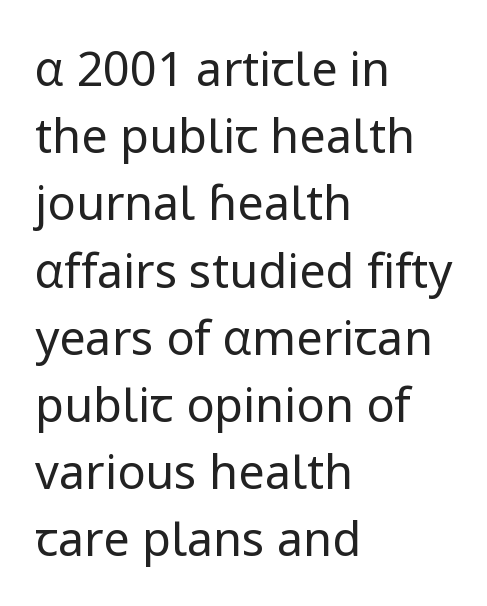
Q: Is the text bold? A: No.
Q: Is the text italic (slanted)? A: No, it is upright.
Q: Is the typeface a serif or a sans-serif typeface? A: Sans-serif.
Q: Is the text underlined? A: No.
Q: How is the paragraph aligned? A: Left-aligned.
Q: Is the spacing between letters normal or unusually wide? A: Normal.
Q: Is the spacing between lines tight, normal or loose? A: Normal.
Q: Width (condensed, normal, or wide)? A: Normal.
Q: Stroke contrast? A: Low.
Q: x-height? A: Medium.
Q: Monospaced? A: No.
